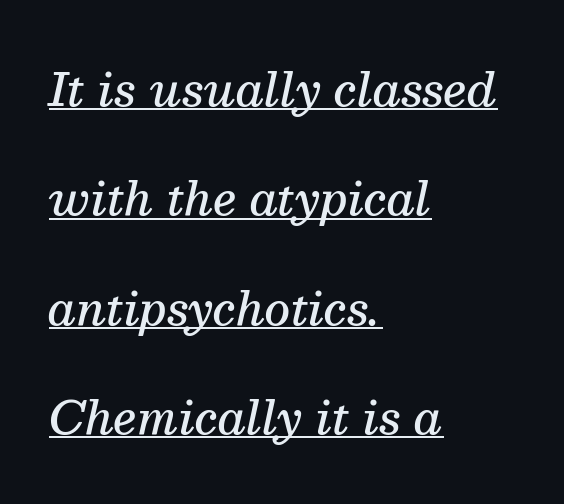
The image shows 45 px semibold serif type, italic (leaning right); set left-aligned, loose line spacing (2.43x), normal letter spacing, underlined; medium stroke contrast and a medium x-height.
